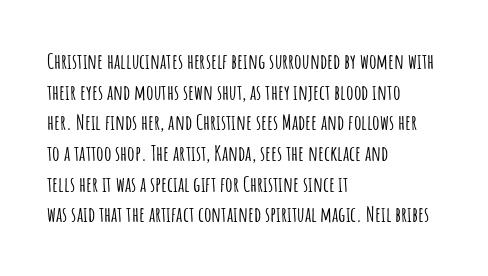
Q: Is the text italic (slanted)? A: No, it is upright.
Q: Is the text underlined? A: No.
Q: How is the paragraph aligned? A: Left-aligned.
Q: Is the spacing between letters normal or unusually wide? A: Normal.
Q: Is the spacing between lines tight, normal or loose? A: Normal.
